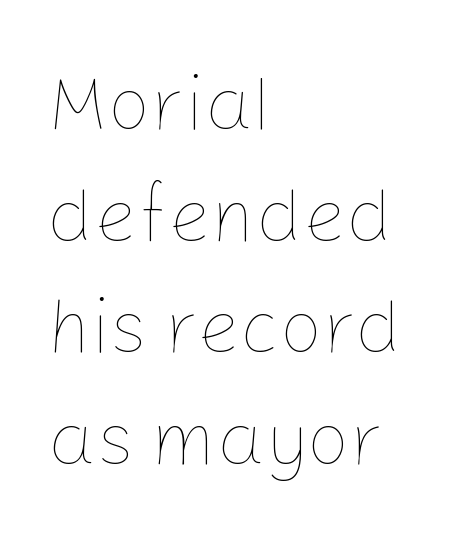
{"italic": "no", "bold": "no", "weight": "thin", "width": "normal", "stroke_contrast": "low", "x_height": "medium", "monospaced": "no", "underline": "no", "align": "left", "line_spacing": "normal", "line_spacing_ratio": 1.47, "letter_spacing": "normal", "letter_spacing_em": 0.0, "glyph_px": 76}
